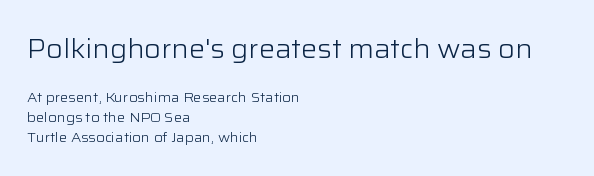
Check the space under the baseline: it is left empty. This sample keeps an unexceptional amount of space between lines. The type sits square on the baseline with zero lean. Inter-character spacing is left at the font's built-in metrics.
